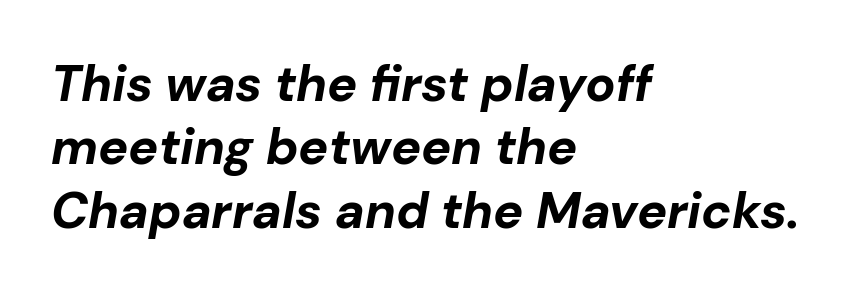
{"italic": "yes", "lean": "right", "slant_degrees": 10, "bold": "yes", "weight": "bold", "width": "normal", "stroke_contrast": "low", "x_height": "medium", "monospaced": "no", "underline": "no", "align": "left", "line_spacing": "normal", "line_spacing_ratio": 1.27, "letter_spacing": "normal", "letter_spacing_em": 0.0, "glyph_px": 50}
